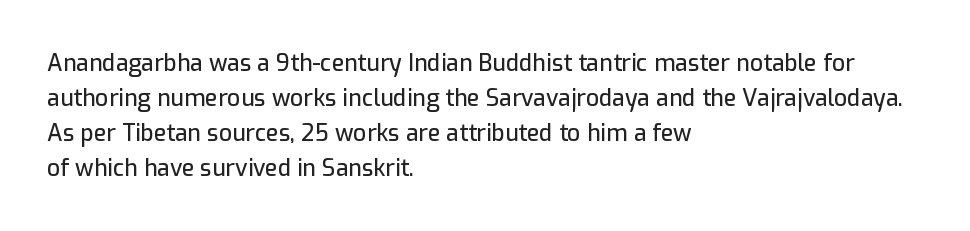
Q: Is the text italic (slanted)? A: No, it is upright.
Q: Is the text underlined? A: No.
Q: How is the paragraph aligned? A: Left-aligned.
Q: Is the spacing between letters normal or unusually wide? A: Normal.
Q: Is the spacing between lines tight, normal or loose? A: Normal.
